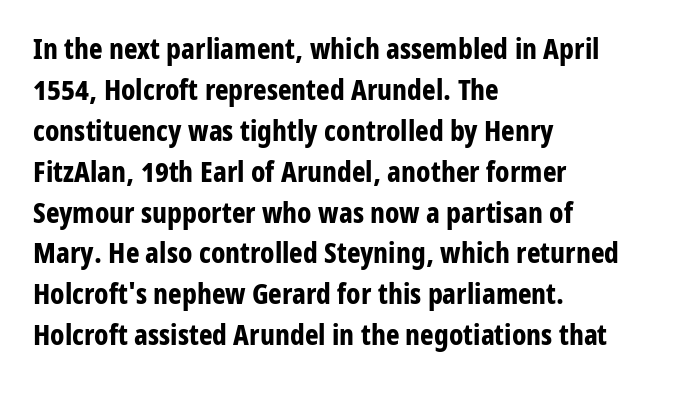
Q: Is the text bold? A: Yes.
Q: Is the text italic (slanted)? A: No, it is upright.
Q: Is the typeface a serif or a sans-serif typeface? A: Sans-serif.
Q: Is the text underlined? A: No.
Q: How is the paragraph aligned? A: Left-aligned.
Q: Is the spacing between letters normal or unusually wide? A: Normal.
Q: Is the spacing between lines tight, normal or loose? A: Normal.
Q: Width (condensed, normal, or wide)? A: Condensed.
Q: Stroke contrast? A: Low.
Q: x-height? A: Medium.
Q: Monospaced? A: No.
